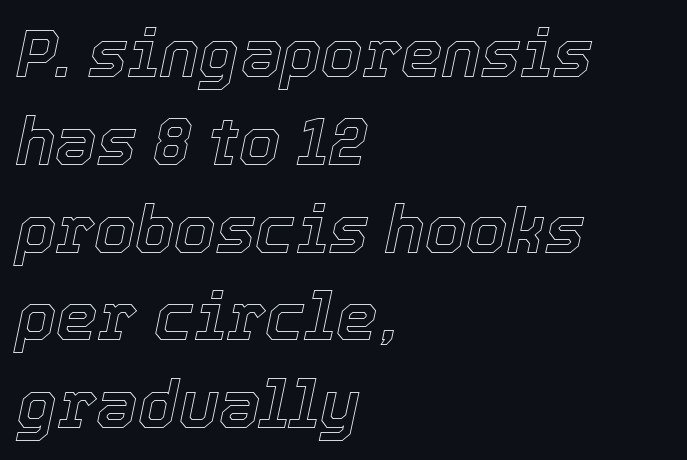
Does the lettering tilt? It does — this is italic. What stands out about the letter spacing? Nothing — it is the standard amount. The specimen omits any rule beneath the text block's lines. Line beginnings align vertically; line endings do not. Summary of vertical rhythm: regular, with standard interline spacing. You could not count columns in this text — the font is proportionally spaced.
